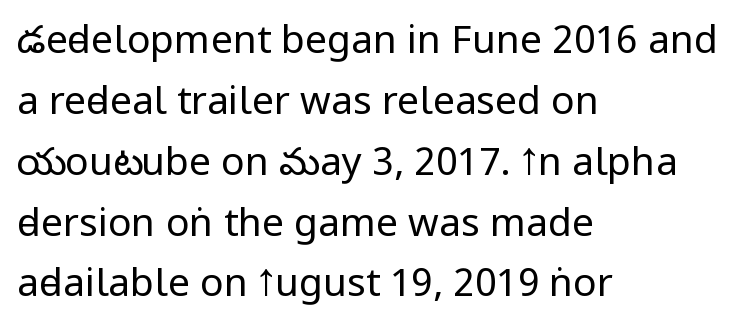
Q: Is the text bold? A: No.
Q: Is the text italic (slanted)? A: No, it is upright.
Q: Is the typeface a serif or a sans-serif typeface? A: Sans-serif.
Q: Is the text underlined? A: No.
Q: How is the paragraph aligned? A: Left-aligned.
Q: Is the spacing between letters normal or unusually wide? A: Normal.
Q: Is the spacing between lines tight, normal or loose? A: Normal.
Q: Width (condensed, normal, or wide)? A: Condensed.
Q: Stroke contrast? A: Low.
Q: x-height? A: Large.
Q: Monospaced? A: No.
